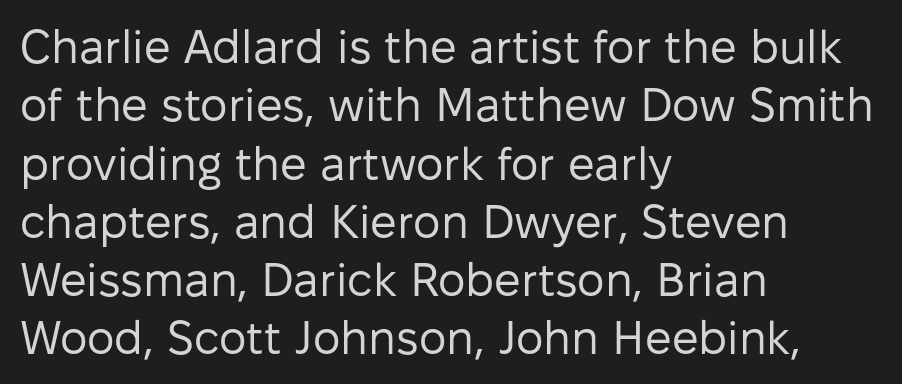
The typography opts for an upright posture over an oblique one. Clear beneath every line of the passage. Stroke mass is kept to a normal reading level or below. Letter spacing: default.
